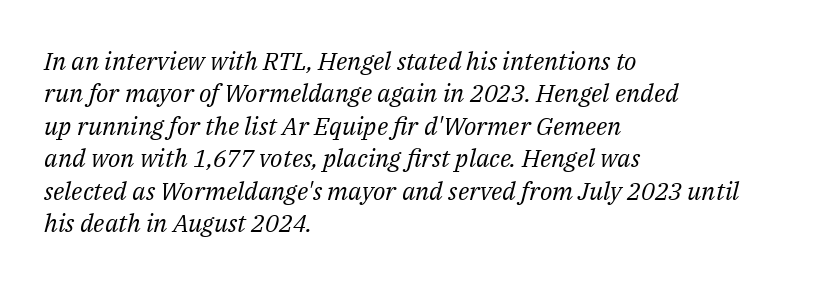
Q: Is the text bold? A: No.
Q: Is the text italic (slanted)? A: Yes, it leans right by about 14 degrees.
Q: Is the text underlined? A: No.
Q: How is the paragraph aligned? A: Left-aligned.
Q: Is the spacing between letters normal or unusually wide? A: Normal.
Q: Is the spacing between lines tight, normal or loose? A: Normal.
